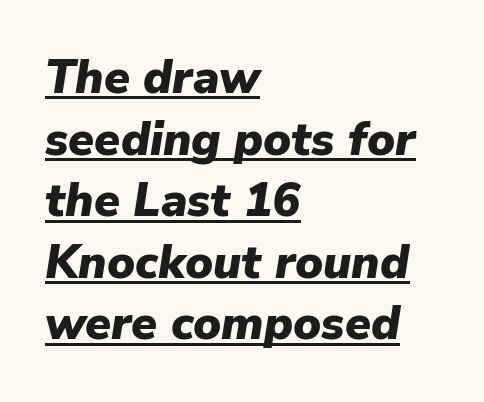
The image shows 47 px heavy type, italic (leaning right); set left-aligned, normal line spacing (1.31x), normal letter spacing, underlined; low stroke contrast and a medium x-height.
